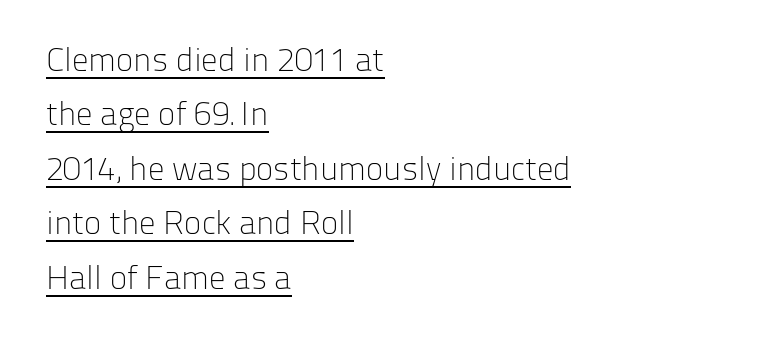
Between one letter and the next there's only the usual sliver of space. Examine the stroke ends and you'll find no serifs. Weight: in the light-to-regular range. The letters advance in unequal steps, a hallmark of proportional type.
